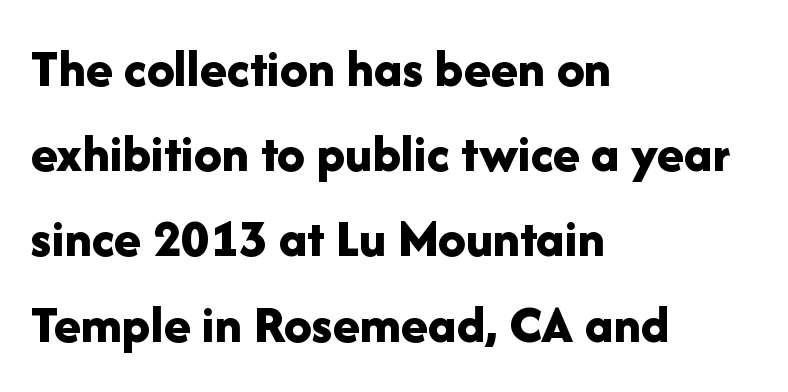
Character widths vary here, with narrow letters taking less room than wide ones. Designer's note — italics off, roman on. The foot of each line stays bare and open. Are there feet on the stems? There aren't — it's a sans. Each word holds together tightly as a unit, with standard inter-letter gaps.
